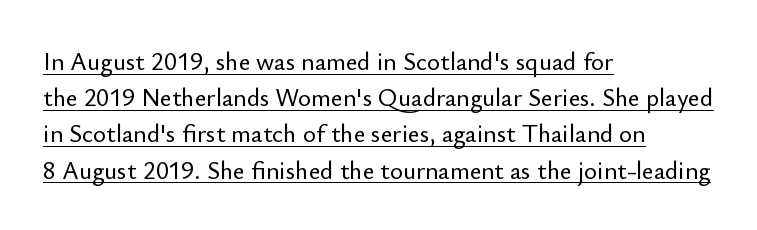
Teacher's note: observe the even left margin — that is flush-left alignment. There is no visible air inserted between adjacent glyphs. Upright lettering throughout. Horizontal bands of white between lines are of average thickness. The sample's only ornament is a line tracing under the words.
